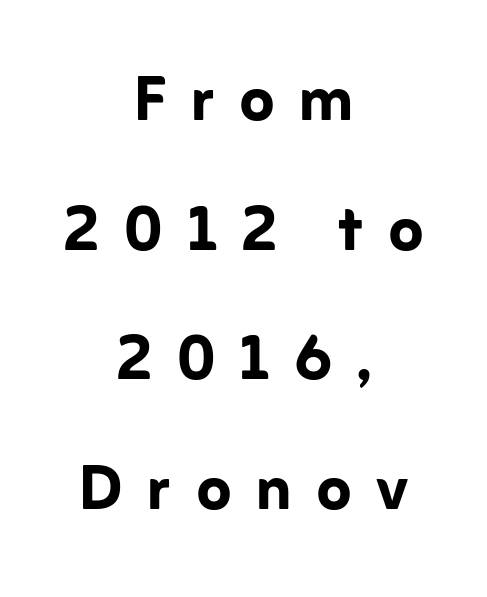
{"serif": "no", "italic": "no", "bold": "yes", "weight": "semibold", "width": "normal", "stroke_contrast": "low", "x_height": "medium", "monospaced": "no", "underline": "no", "align": "center", "line_spacing": "normal", "line_spacing_ratio": 1.64, "letter_spacing": "wide", "letter_spacing_em": 0.31, "glyph_px": 79}
